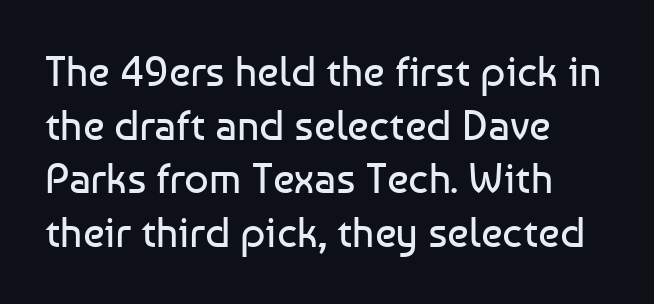
Horizontal alignment here is leftward, the default for most running prose. Looks like regular typesetting: each glyph gets only the width it needs. A sans-serif font was chosen for this passage. The typeface has the unassuming heft of standard copy or less.
